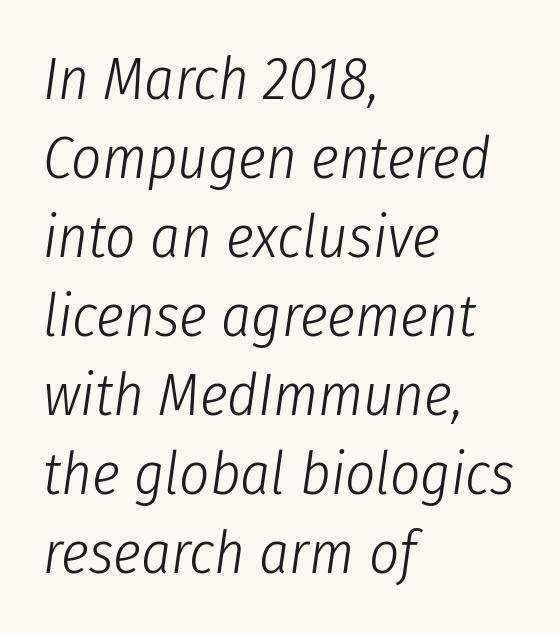
The face used here has a pronounced slope to its letters. The glyphs are unaccompanied by any horizontal stroke below them. You could call the tracking neutral — neither tight nor loose. Looks like regular typesetting: each glyph gets only the width it needs. One glance says typical: line gaps are just what's usual.
